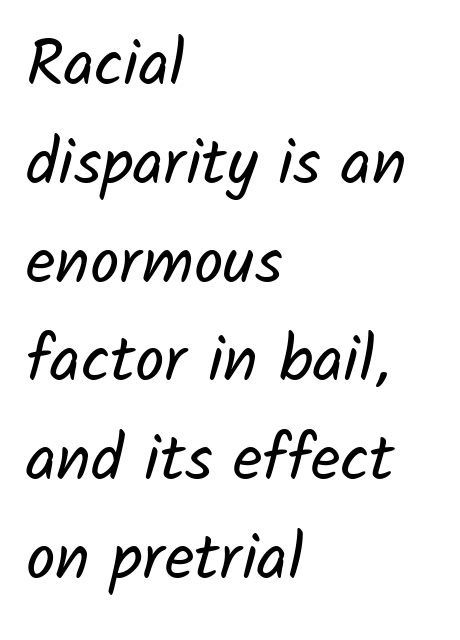
Line starts are locked; line ends wander. Weight class: somewhere from thin through regular. This sample uses plain, unmodified letter spacing. Looks like regular typesetting: each glyph gets only the width it needs. The rendering shows plain stroke endings on the letterforms — a sans-serif design. Normally led — the rows are evenly, conventionally spaced.
